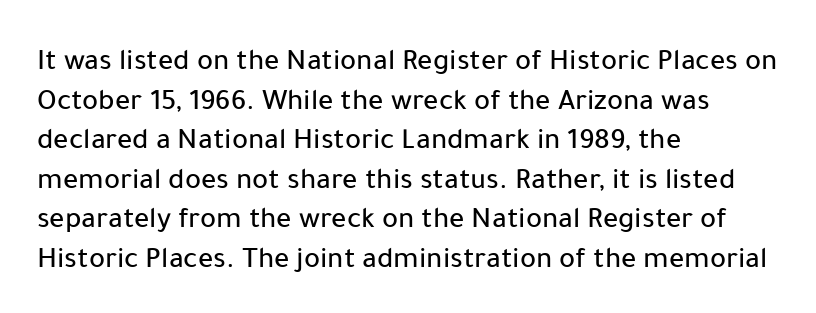
{"serif": "no", "italic": "no", "width": "normal", "stroke_contrast": "low", "x_height": "medium", "monospaced": "no", "underline": "no", "align": "left", "line_spacing": "normal", "line_spacing_ratio": 1.32, "letter_spacing": "normal", "letter_spacing_em": 0.0, "glyph_px": 30}
